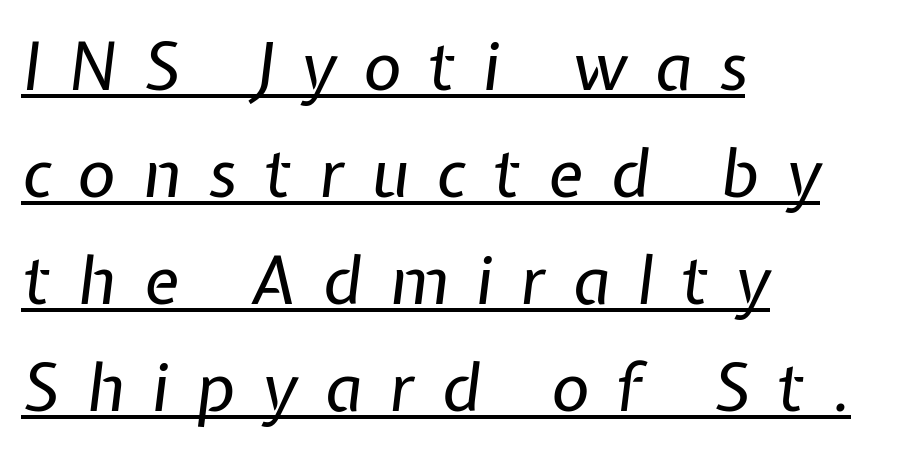
{"italic": "yes", "lean": "right", "slant_degrees": 7, "bold": "no", "weight": "regular", "width": "normal", "stroke_contrast": "low", "x_height": "medium", "monospaced": "no", "underline": "yes", "align": "left", "line_spacing": "normal", "line_spacing_ratio": 1.62, "letter_spacing": "wide", "letter_spacing_em": 0.41, "glyph_px": 66}
